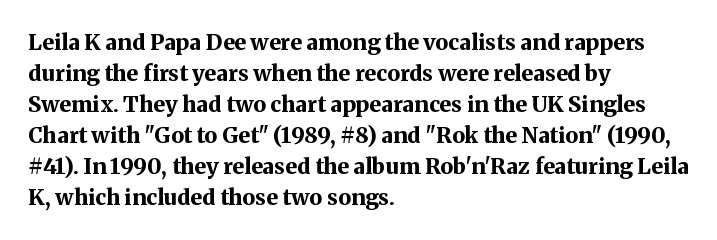
Ordinary non-slanted type is in use. The space between consecutive lines is moderate. The strokes are fattened all the way to bold. No extra tracking has been applied to these lines. Quick note: underline off. The typesetter chose a ragged-right arrangement here.
